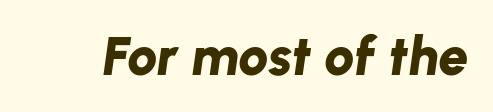
Q: Is the text bold? A: Yes.
Q: Is the text italic (slanted)? A: Yes, it leans right by about 8 degrees.
Q: Is the text underlined? A: No.
Q: Is the spacing between letters normal or unusually wide? A: Normal.
Q: Width (condensed, normal, or wide)? A: Normal.
Q: Stroke contrast? A: Low.
Q: x-height? A: Medium.
Q: Monospaced? A: No.
